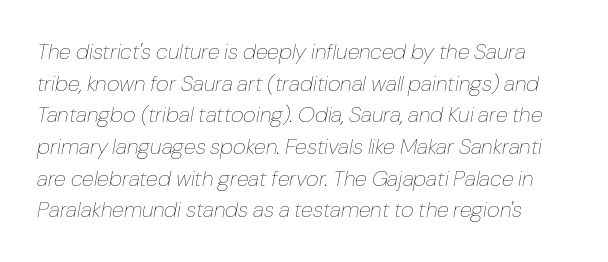
Q: Is the text bold? A: No.
Q: Is the text italic (slanted)? A: Yes, it leans right by about 10 degrees.
Q: Is the text underlined? A: No.
Q: Is the spacing between letters normal or unusually wide? A: Normal.
Q: Is the spacing between lines tight, normal or loose? A: Normal.
